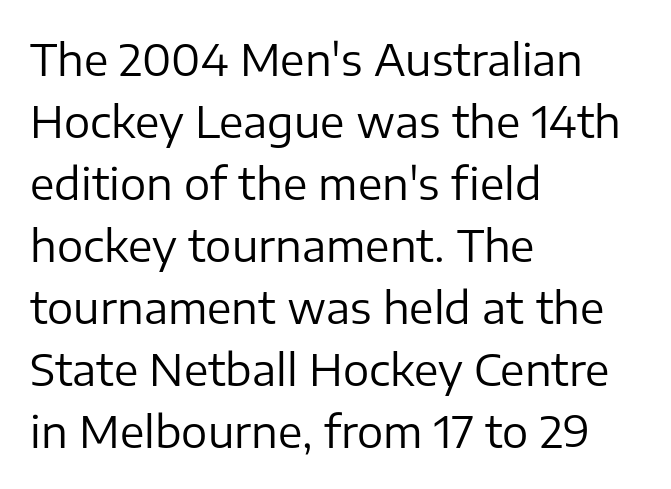
The image shows 44 px regular-weight sans-serif type, upright; set left-aligned, normal line spacing (1.41x), normal letter spacing, not underlined; low stroke contrast and a medium x-height.
